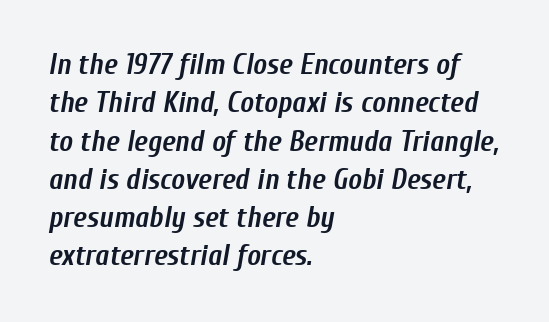
Q: Is the text bold? A: Yes.
Q: Is the text italic (slanted)? A: Yes, it leans right by about 10 degrees.
Q: Is the text underlined? A: No.
Q: How is the paragraph aligned? A: Left-aligned.
Q: Is the spacing between letters normal or unusually wide? A: Normal.
Q: Is the spacing between lines tight, normal or loose? A: Normal.
Q: Width (condensed, normal, or wide)? A: Condensed.
Q: Stroke contrast? A: Low.
Q: x-height? A: Medium.
Q: Monospaced? A: No.
